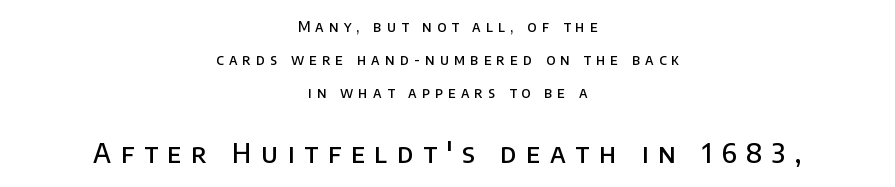
{"italic": "no", "bold": "semi", "underline": "no", "align": "center", "line_spacing": "loose", "line_spacing_ratio": 2.34, "letter_spacing": "wide", "letter_spacing_em": 0.37, "larger_block": "second", "size_ratio": 1.86, "glyph_px": 26}
